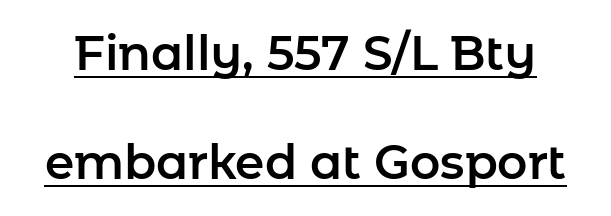
{"serif": "no", "italic": "no", "width": "normal", "stroke_contrast": "low", "x_height": "medium", "monospaced": "no", "underline": "yes", "line_spacing": "loose", "line_spacing_ratio": 2.32, "letter_spacing": "normal", "letter_spacing_em": 0.0, "glyph_px": 47}
